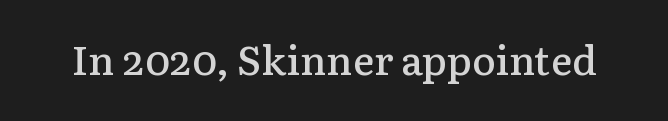
{"serif": "yes", "italic": "no", "bold": "semi", "weight": "semibold", "width": "normal", "stroke_contrast": "low", "x_height": "medium", "monospaced": "no", "underline": "no", "letter_spacing": "normal", "letter_spacing_em": 0.0, "glyph_px": 40}
